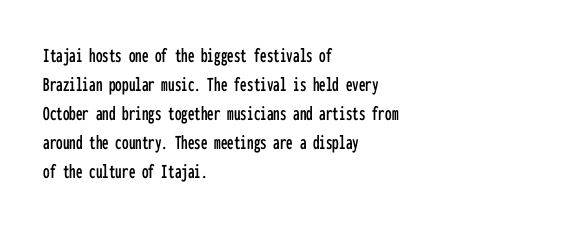
The image shows 21 px text type, upright; set left-aligned, normal line spacing (1.38x), normal letter spacing, not underlined.
